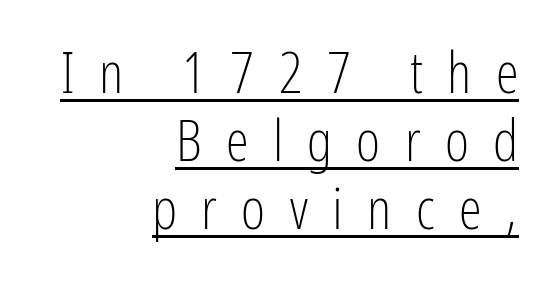
Tracking value appears strongly positive — letters spread wide. In designer terms, the underline attribute is active on this setting. Weight: not bold — regular or lighter. Posture: upright roman. Each letter's strokes conclude bluntly, with no projecting serifs.
